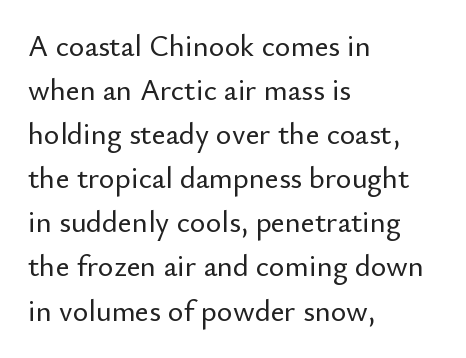
Q: Is the text italic (slanted)? A: No, it is upright.
Q: Is the typeface a serif or a sans-serif typeface? A: Sans-serif.
Q: Is the text underlined? A: No.
Q: How is the paragraph aligned? A: Left-aligned.
Q: Is the spacing between letters normal or unusually wide? A: Normal.
Q: Is the spacing between lines tight, normal or loose? A: Normal.
Q: Width (condensed, normal, or wide)? A: Normal.
Q: Stroke contrast? A: Low.
Q: x-height? A: Small.
Q: Monospaced? A: No.
